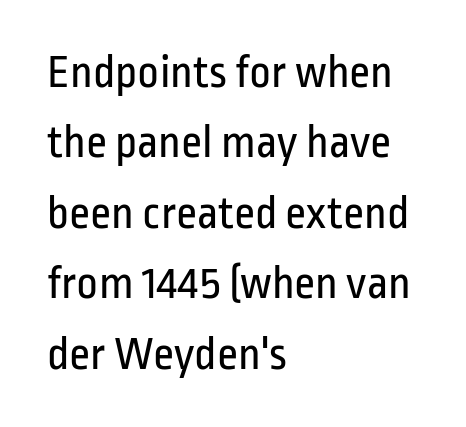
Q: Is the text bold? A: No.
Q: Is the text italic (slanted)? A: No, it is upright.
Q: Is the typeface a serif or a sans-serif typeface? A: Sans-serif.
Q: Is the text underlined? A: No.
Q: How is the paragraph aligned? A: Left-aligned.
Q: Is the spacing between letters normal or unusually wide? A: Normal.
Q: Is the spacing between lines tight, normal or loose? A: Normal.
Q: Width (condensed, normal, or wide)? A: Condensed.
Q: Stroke contrast? A: Low.
Q: x-height? A: Medium.
Q: Monospaced? A: No.
